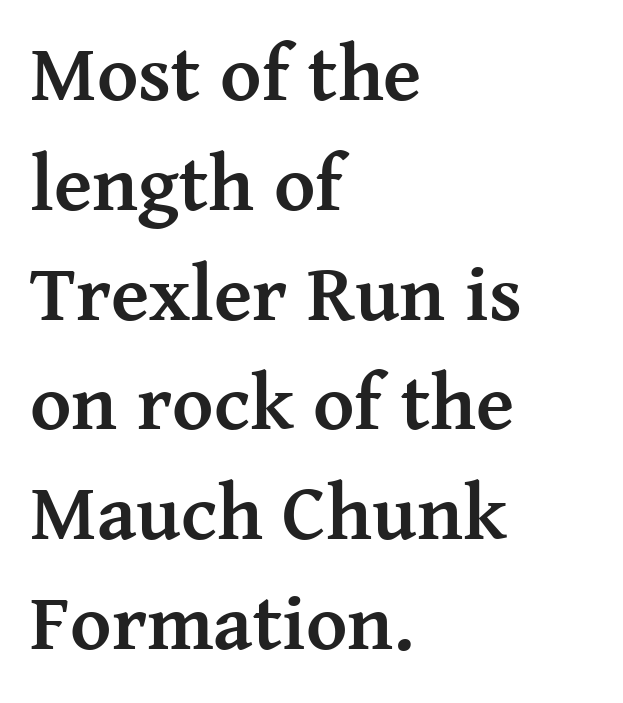
Interline gaps are of average width in this sample. Line beginnings align vertically; line endings do not. Spacing verdict: proportional, widths tailored to each character. The face used here is rendered with its standard letterfit. No italicization has been applied; the sample stays upright.
